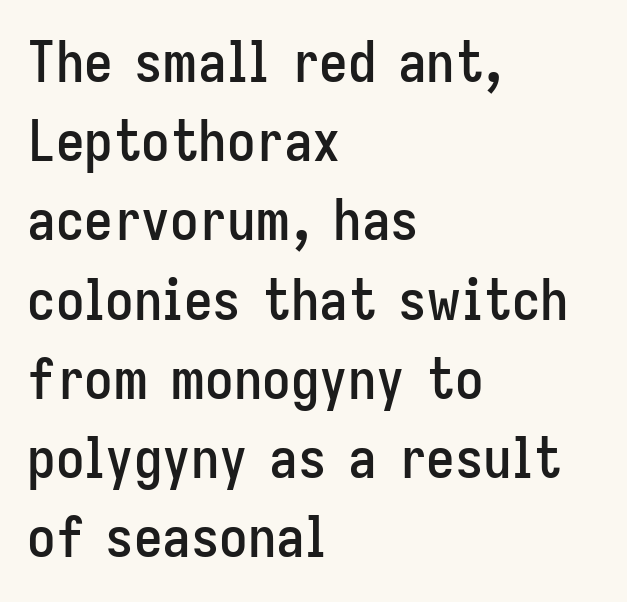
Q: Is the text italic (slanted)? A: No, it is upright.
Q: Is the typeface a serif or a sans-serif typeface? A: Sans-serif.
Q: Is the text underlined? A: No.
Q: How is the paragraph aligned? A: Left-aligned.
Q: Is the spacing between letters normal or unusually wide? A: Normal.
Q: Is the spacing between lines tight, normal or loose? A: Normal.
Q: Width (condensed, normal, or wide)? A: Condensed.
Q: Stroke contrast? A: Low.
Q: x-height? A: Medium.
Q: Monospaced? A: No.
